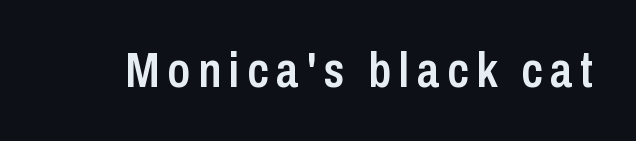
A clean baseline with only descenders dipping below it. A somewhat darkened texture: the type is semibold rather than bold. The axis of the letterforms is exactly vertical. Varying glyph widths throughout — classic text-font behaviour. This is sans-serif lettering, the kind often seen on screens and signage.
